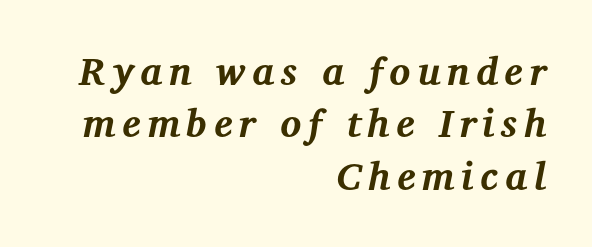
These lines stack with their right ends in a neat column. These lines are rendered in a variable-pitch font. One glance says typical: line gaps are just what's usual. The whole block is typeset with a tilt. Heavy-handed strokes throughout: this text is bold. Regarding serifs, this sample has them.
